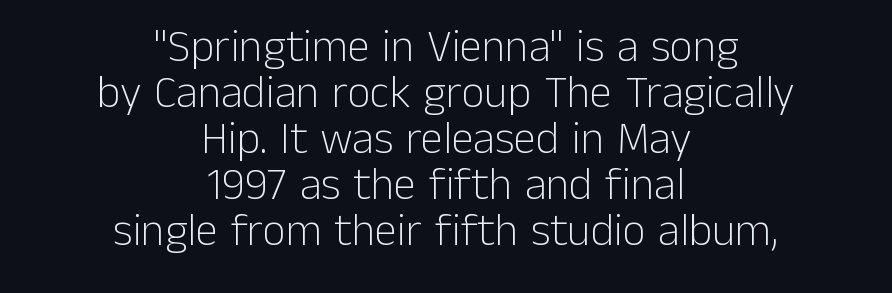
The image shows 45 px light sans-serif type, upright; set centered, tight line spacing (1.02x), normal letter spacing, not underlined; low stroke contrast and a medium x-height.
